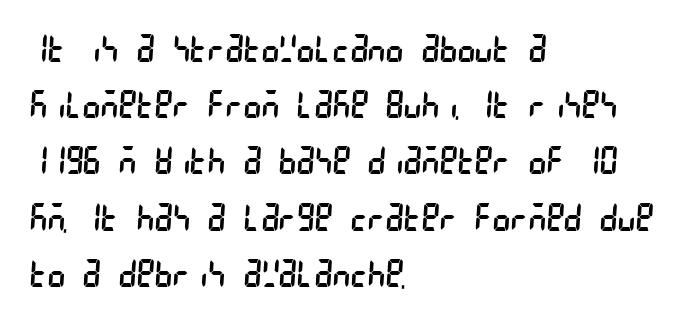
The line-height multiplier appears to be the usual default. The letters sit at their default tracking, neither squeezed nor spread. Think standard paragraph weight, or any step lighter than that. Observe the absence of serifs on each vertical stroke in this sample. This sample is left-justified, so line endings fall wherever the words run out. Anything drawn beneath the words? Only blank space.
